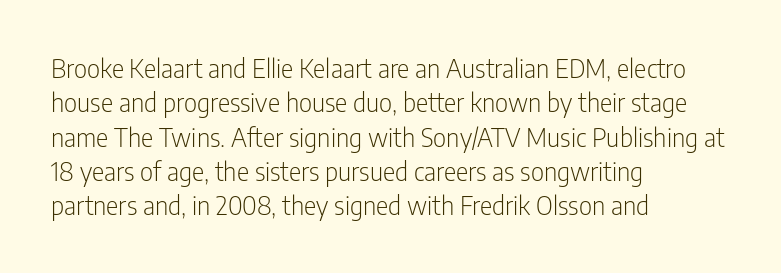
The image shows 26 px text type, upright; set left-aligned, normal line spacing (1.32x), normal letter spacing, not underlined.
